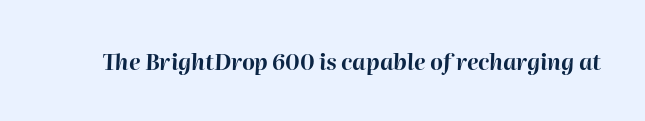
The image shows 22 px bold type, italic (leaning right); set normal letter spacing, not underlined.
